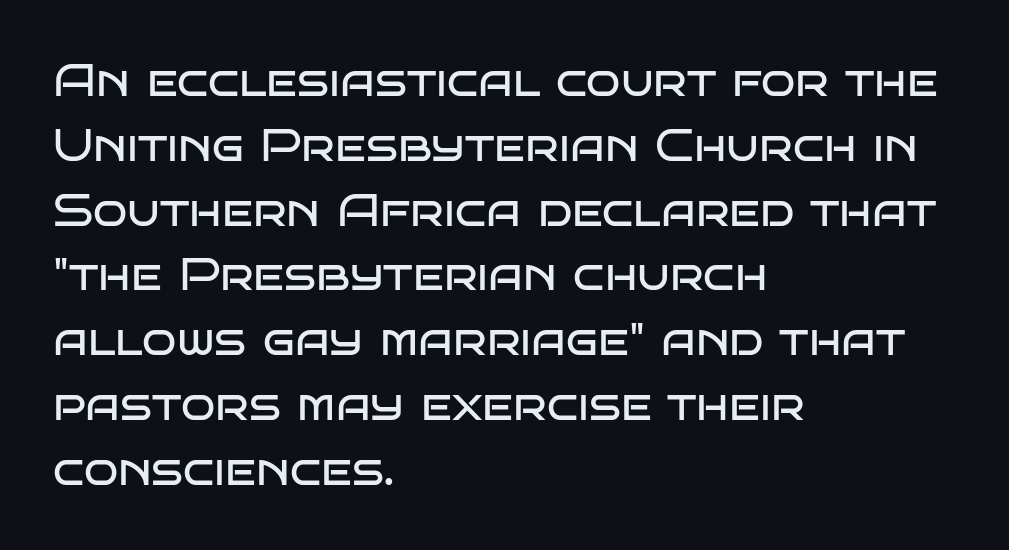
Q: Is the text bold? A: No.
Q: Is the text italic (slanted)? A: No, it is upright.
Q: Is the typeface a serif or a sans-serif typeface? A: Sans-serif.
Q: Is the text underlined? A: No.
Q: How is the paragraph aligned? A: Left-aligned.
Q: Is the spacing between letters normal or unusually wide? A: Normal.
Q: Is the spacing between lines tight, normal or loose? A: Normal.
Q: Width (condensed, normal, or wide)? A: Wide.
Q: Stroke contrast? A: Low.
Q: x-height? A: Large.
Q: Monospaced? A: No.
